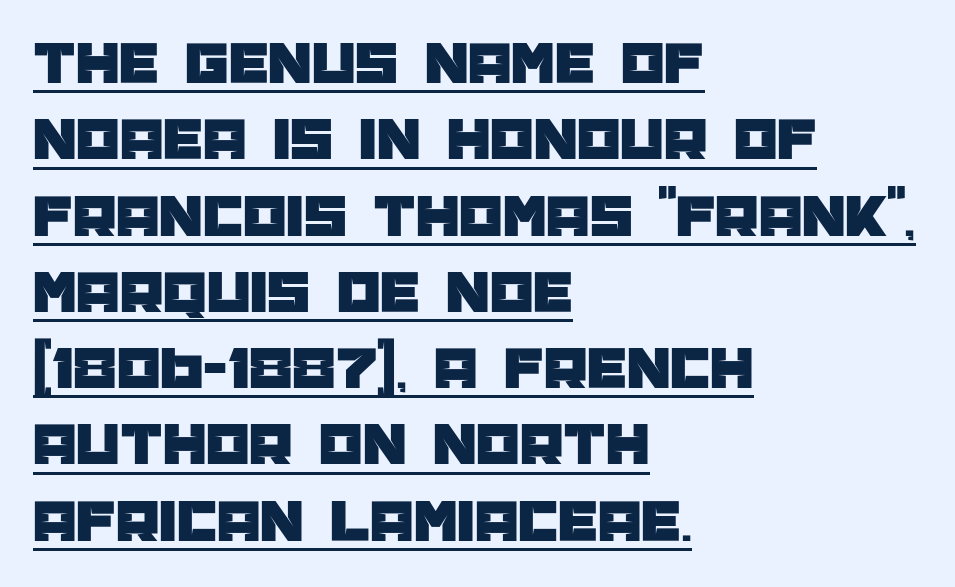
{"serif": "no", "italic": "no", "width": "normal", "stroke_contrast": "low", "x_height": "large", "monospaced": "no", "underline": "yes", "align": "left", "line_spacing_ratio": 1.23, "letter_spacing": "normal", "letter_spacing_em": 0.0, "glyph_px": 62}
